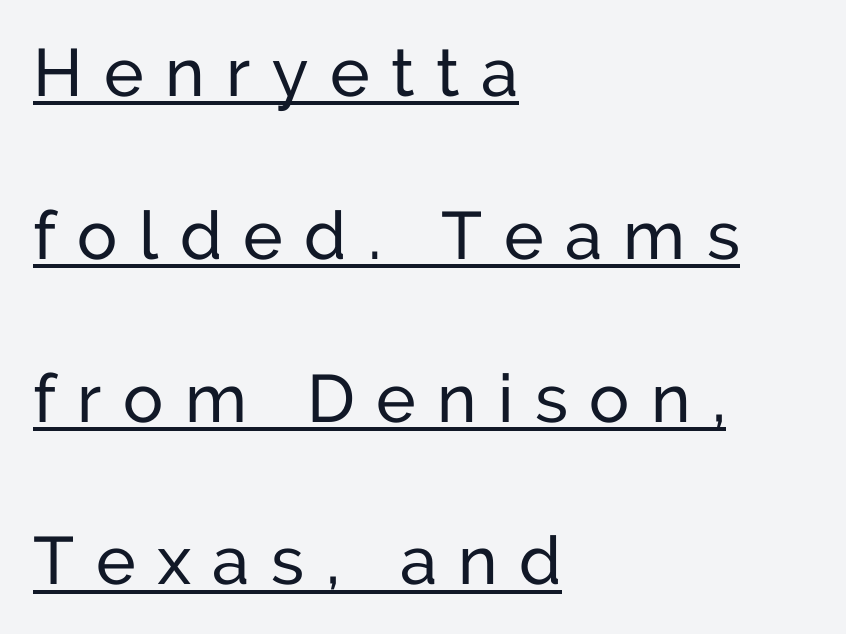
{"serif": "no", "italic": "no", "bold": "no", "weight": "regular", "width": "normal", "stroke_contrast": "low", "x_height": "medium", "monospaced": "no", "underline": "yes", "align": "left", "line_spacing": "loose", "line_spacing_ratio": 2.43, "letter_spacing": "wide", "letter_spacing_em": 0.32, "glyph_px": 67}
